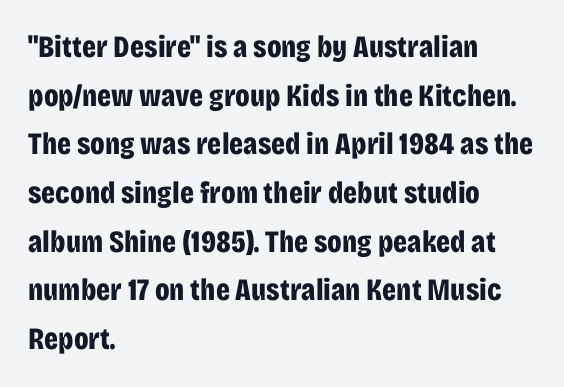
Q: Is the text bold? A: Yes.
Q: Is the text italic (slanted)? A: No, it is upright.
Q: Is the typeface a serif or a sans-serif typeface? A: Sans-serif.
Q: Is the text underlined? A: No.
Q: How is the paragraph aligned? A: Left-aligned.
Q: Is the spacing between letters normal or unusually wide? A: Normal.
Q: Is the spacing between lines tight, normal or loose? A: Normal.
Q: Width (condensed, normal, or wide)? A: Condensed.
Q: Stroke contrast? A: Low.
Q: x-height? A: Large.
Q: Monospaced? A: No.
